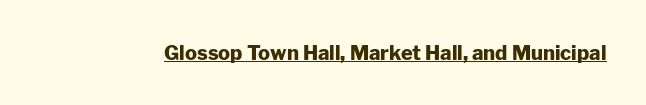
Weight: bold. Is the letter spacing exaggerated? No — it looks like the ordinary default. In designer terms, the underline attribute is active on this setting. A roman cut, with each character standing at attention.
